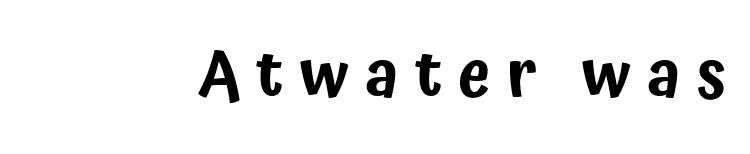
The image shows 65 px condensed sans-serif type, upright; set unusually wide letter spacing (+0.25 em), not underlined; low stroke contrast and a medium x-height.
